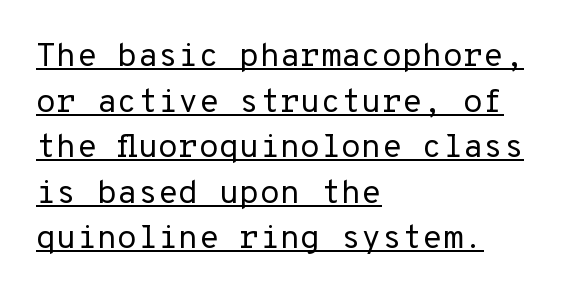
Q: Is the text bold? A: No.
Q: Is the text italic (slanted)? A: No, it is upright.
Q: Is the typeface a serif or a sans-serif typeface? A: Sans-serif.
Q: Is the text underlined? A: Yes.
Q: How is the paragraph aligned? A: Left-aligned.
Q: Is the spacing between letters normal or unusually wide? A: Normal.
Q: Is the spacing between lines tight, normal or loose? A: Normal.
Q: Width (condensed, normal, or wide)? A: Normal.
Q: Stroke contrast? A: Low.
Q: x-height? A: Medium.
